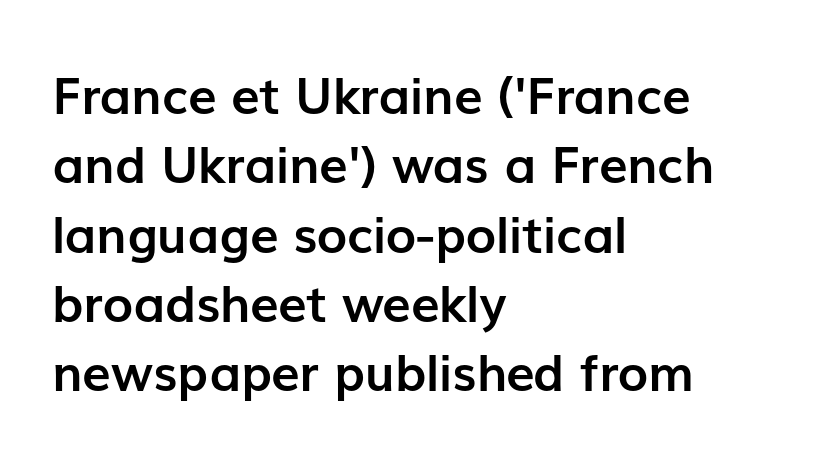
{"serif": "no", "italic": "no", "bold": "yes", "weight": "semibold", "width": "normal", "stroke_contrast": "low", "x_height": "medium", "monospaced": "no", "underline": "no", "align": "left", "line_spacing": "normal", "line_spacing_ratio": 1.36, "letter_spacing": "normal", "letter_spacing_em": 0.0, "glyph_px": 51}
